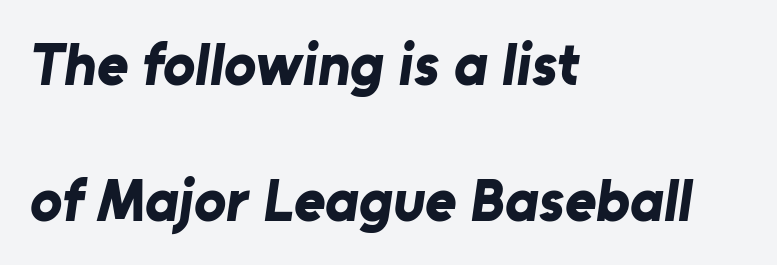
{"serif": "no", "bold": "yes", "weight": "bold", "width": "normal", "stroke_contrast": "low", "x_height": "medium", "monospaced": "no", "underline": "no", "align": "left", "line_spacing": "loose", "line_spacing_ratio": 2.27, "letter_spacing": "normal", "letter_spacing_em": 0.0, "glyph_px": 60}
